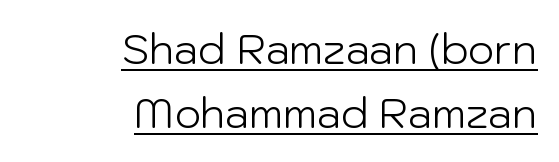
{"serif": "no", "italic": "no", "bold": "no", "weight": "light", "width": "normal", "stroke_contrast": "low", "x_height": "medium", "monospaced": "no", "underline": "yes", "align": "right", "line_spacing": "normal", "line_spacing_ratio": 1.56, "letter_spacing": "normal", "letter_spacing_em": 0.0, "glyph_px": 41}
